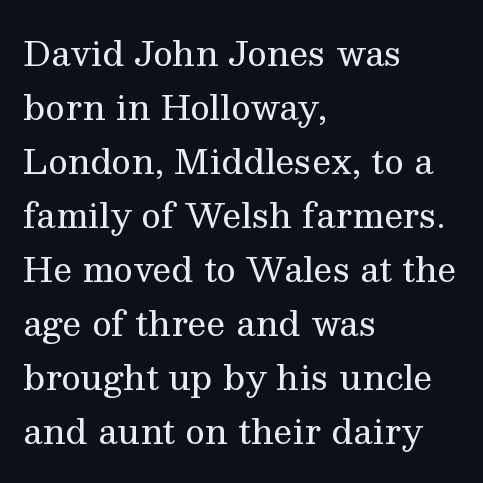
Q: Is the text bold? A: No.
Q: Is the text italic (slanted)? A: No, it is upright.
Q: Is the typeface a serif or a sans-serif typeface? A: Serif.
Q: Is the text underlined? A: No.
Q: How is the paragraph aligned? A: Left-aligned.
Q: Is the spacing between letters normal or unusually wide? A: Normal.
Q: Is the spacing between lines tight, normal or loose? A: Normal.
Q: Width (condensed, normal, or wide)? A: Normal.
Q: Stroke contrast? A: Medium.
Q: x-height? A: Medium.
Q: Monospaced? A: No.
